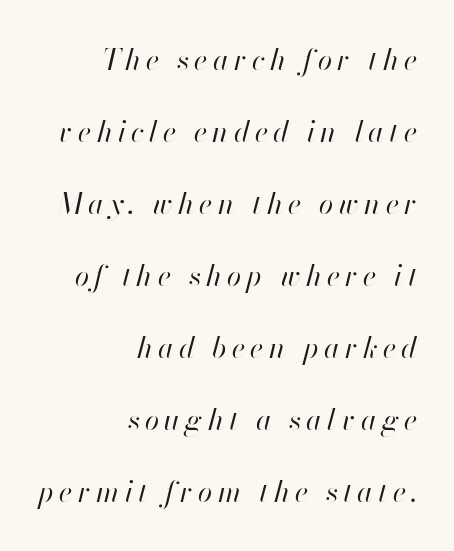
The passage shown leans; its letterforms are oblique. Stem width sits at or under what a default text font uses. If you drew a ruler down the right edge, every line would touch it. Is this a fixed-width face? No — the glyphs have proportional, varying widths. The area under the type is left untouched. Summary of vertical rhythm: relaxed, with wide interline spacing.
